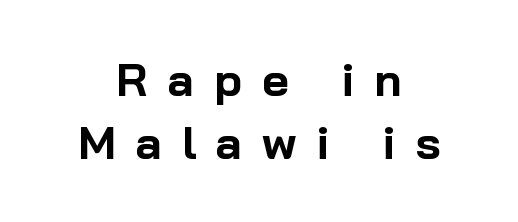
Quick note: not italic, upright. Look at the bottom of the vertical strokes: they stop flat, with no serifs. The face used here is proportionally spaced, like ordinary book or web type. Is there much room between lines? A standard amount, neither cramped nor airy.
